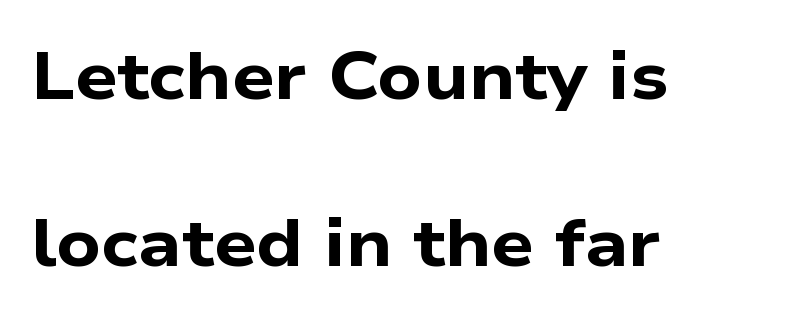
Strong, thick strokes mark this as bold type. Note the varied advance widths — an 'i' is clearly narrower than an 'm'. The strip under each line holds only bare page. Casual observation: everything's shoved over to the left. The space between consecutive lines is lavish.
